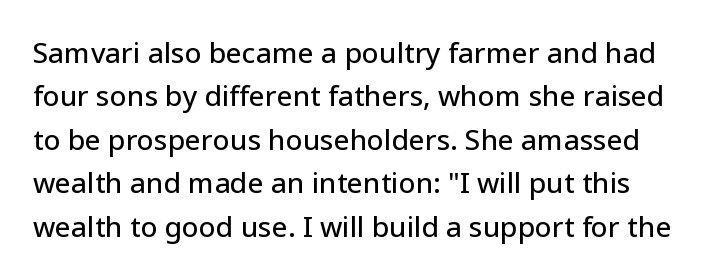
{"serif": "no", "italic": "no", "width": "normal", "stroke_contrast": "low", "x_height": "medium", "monospaced": "no", "underline": "no", "line_spacing": "normal", "line_spacing_ratio": 1.55, "letter_spacing": "normal", "letter_spacing_em": 0.0, "glyph_px": 28}
